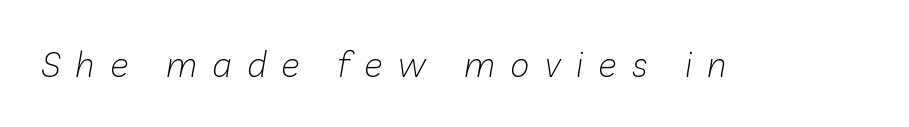
The image shows 35 px light type, italic (leaning right); set unusually wide letter spacing (+0.43 em), not underlined; low stroke contrast and a medium x-height.
